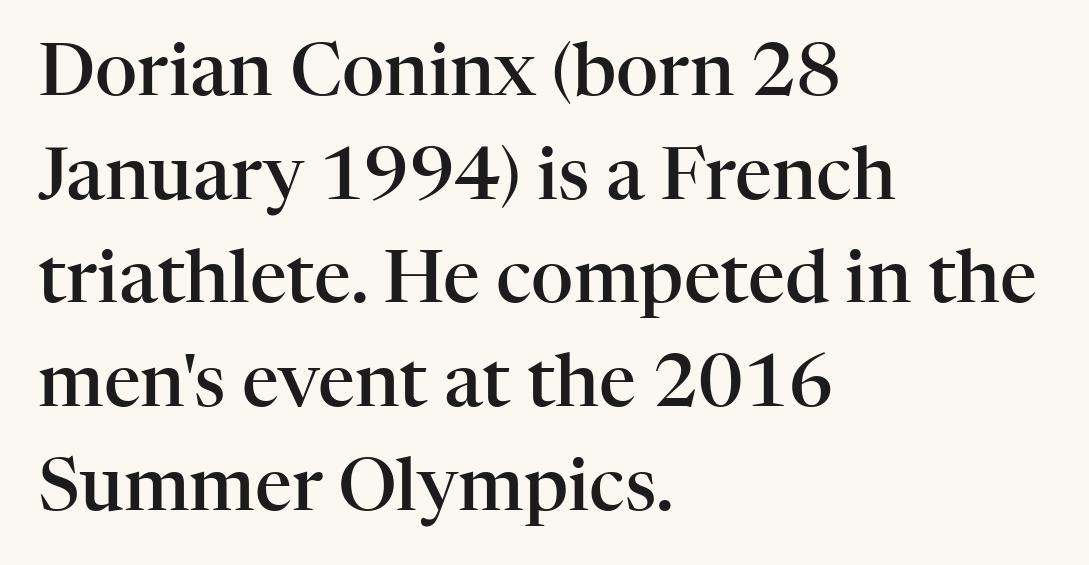
Q: Is the text bold? A: Semi-bold.
Q: Is the text italic (slanted)? A: No, it is upright.
Q: Is the typeface a serif or a sans-serif typeface? A: Serif.
Q: Is the text underlined? A: No.
Q: How is the paragraph aligned? A: Left-aligned.
Q: Is the spacing between letters normal or unusually wide? A: Normal.
Q: Is the spacing between lines tight, normal or loose? A: Normal.
Q: Width (condensed, normal, or wide)? A: Normal.
Q: Stroke contrast? A: High.
Q: x-height? A: Medium.
Q: Monospaced? A: No.
